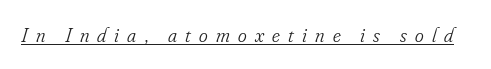
{"italic": "yes", "lean": "right", "slant_degrees": 16, "bold": "no", "underline": "yes", "letter_spacing": "wide", "letter_spacing_em": 0.39, "glyph_px": 21}
